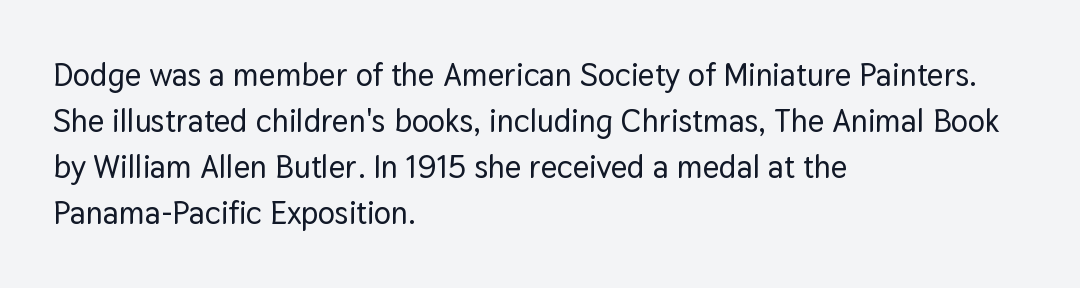
Q: Is the text italic (slanted)? A: No, it is upright.
Q: Is the typeface a serif or a sans-serif typeface? A: Sans-serif.
Q: Is the text underlined? A: No.
Q: How is the paragraph aligned? A: Left-aligned.
Q: Is the spacing between letters normal or unusually wide? A: Normal.
Q: Is the spacing between lines tight, normal or loose? A: Normal.
Q: Width (condensed, normal, or wide)? A: Normal.
Q: Stroke contrast? A: Low.
Q: x-height? A: Medium.
Q: Monospaced? A: No.
